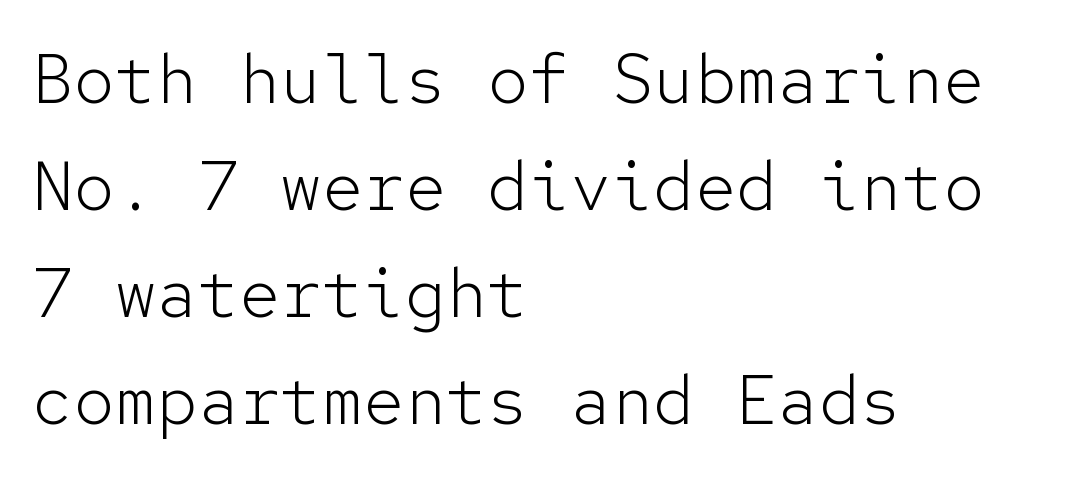
The image shows 69 px light sans-serif type, upright, monospaced; set left-aligned, normal line spacing (1.55x), normal letter spacing, not underlined; low stroke contrast and a medium x-height.
